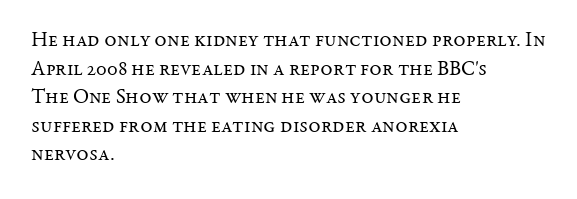
The image shows 21 px text type, upright; set left-aligned, normal line spacing (1.36x), normal letter spacing, not underlined.
